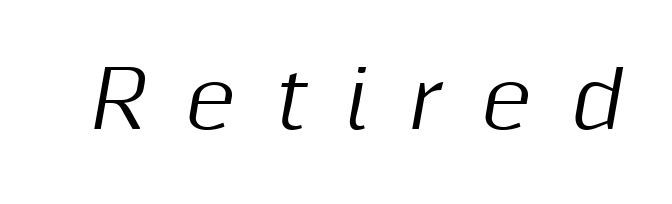
The image shows 78 px text type, italic (leaning right); set unusually wide letter spacing (+0.49 em), not underlined; medium stroke contrast and a medium x-height.
